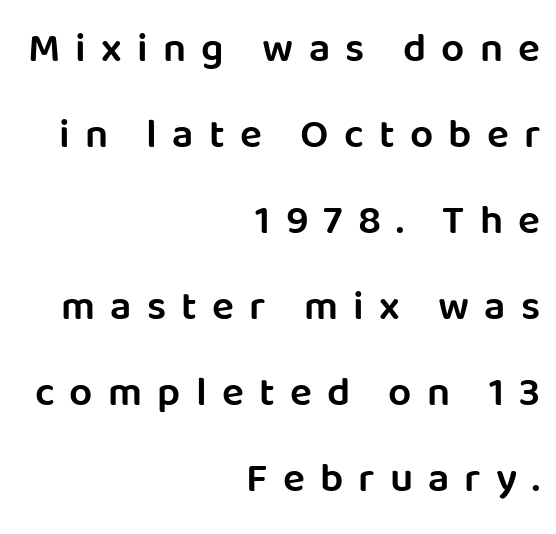
Style check: upright. These lines are composed in type without serifs. There is plenty of visible air inserted between adjacent glyphs. You could fit nearly another row in the gap between these rows.
